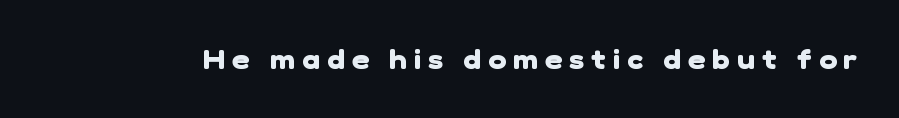
The image shows 27 px bold type; set unusually wide letter spacing (+0.26 em), not underlined.
